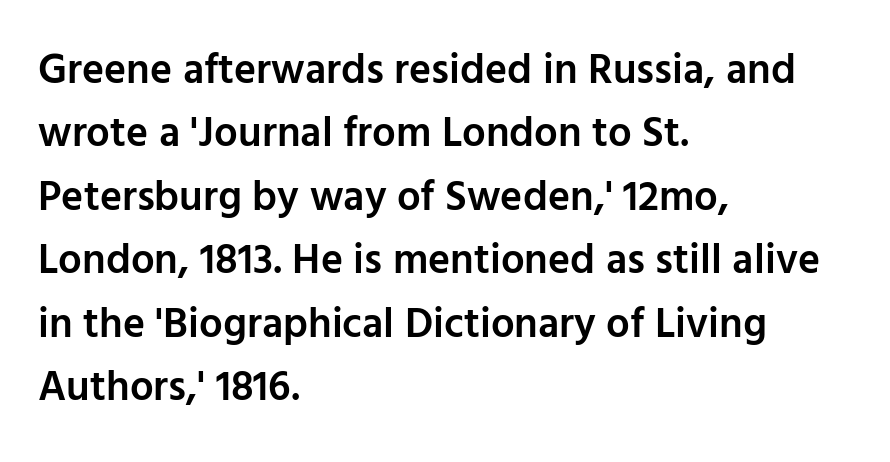
In terms of weight, the rendering is demibold, just under bold. What kind of face is this? One without serifs — a sans. This sample is left-justified, so line endings fall wherever the words run out. The letters stand straight up with perfectly vertical stems. The gaps between neighbouring characters are ordinary and unremarkable. The passage shown is typed in a proportional face where columns would drift.
